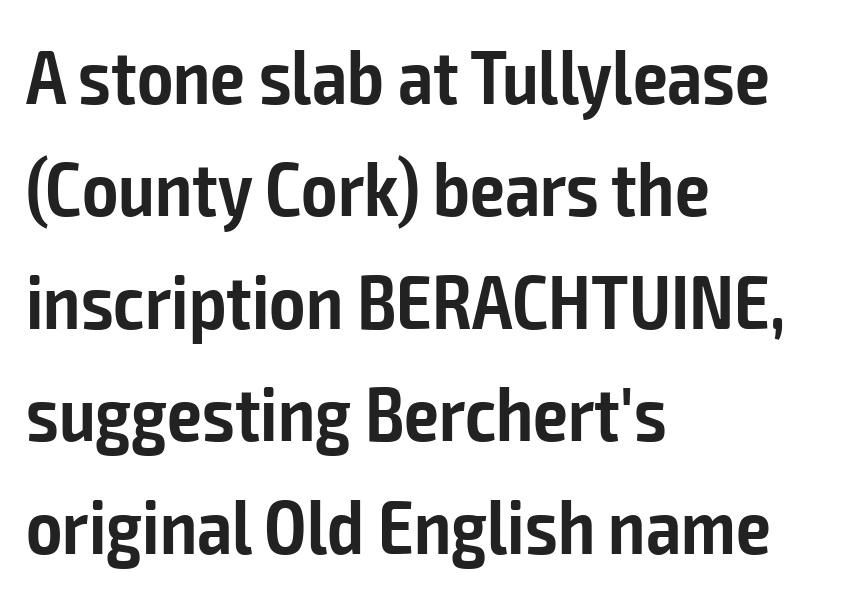
Q: Is the text bold? A: Semi-bold.
Q: Is the text italic (slanted)? A: No, it is upright.
Q: Is the typeface a serif or a sans-serif typeface? A: Sans-serif.
Q: Is the text underlined? A: No.
Q: How is the paragraph aligned? A: Left-aligned.
Q: Is the spacing between letters normal or unusually wide? A: Normal.
Q: Is the spacing between lines tight, normal or loose? A: Normal.
Q: Width (condensed, normal, or wide)? A: Condensed.
Q: Stroke contrast? A: Low.
Q: x-height? A: Medium.
Q: Monospaced? A: No.
